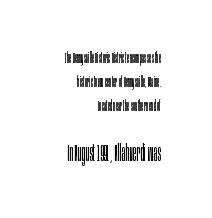
Decoration check: the copy has no underline. Leftover space on each line is placed entirely before the opening word. Vertical strokes here are truly vertical. Spacing between characters is what you'd get straight out of the box. Between these two stacked blocks, the lower one wins on size. Letters have the restrained weight of plain body copy at most.
